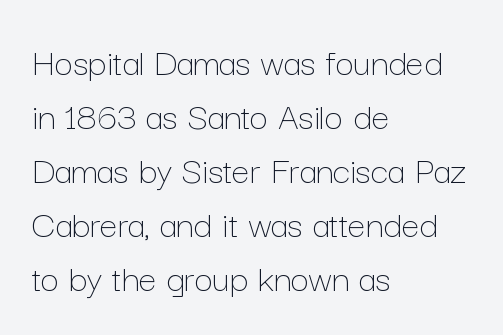
The image shows 40 px thin type, upright; set left-aligned, normal line spacing (1.35x), normal letter spacing, not underlined; low stroke contrast and a medium x-height.
